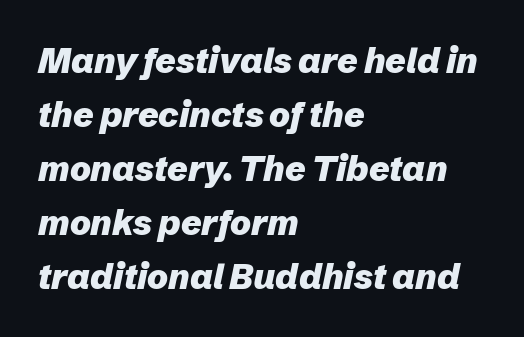
Observe the ordinary spacing: letters are neighbours, not strangers. All the whitespace from short lines collects on the right. Slanted lettering throughout. The face used here has the dense, thick strokes of a bold. Bare-footed words on every line. Each letter keeps its own natural width here, so spacing adapts to shape.
